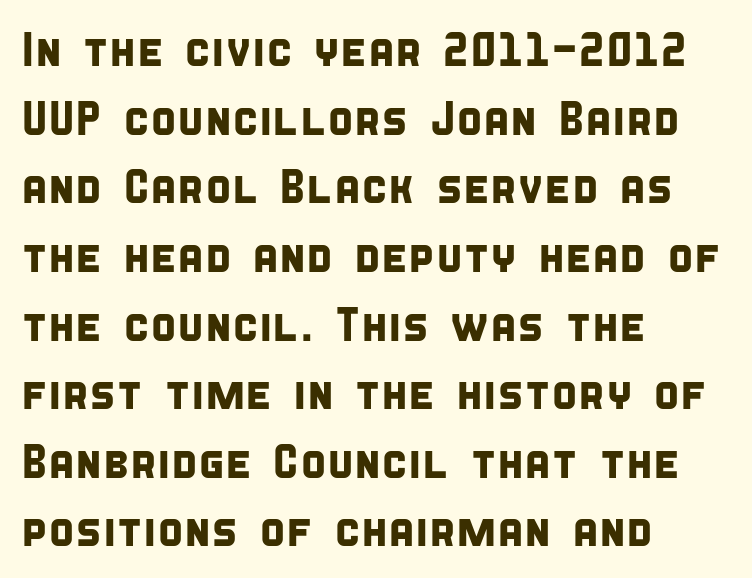
Descenders are the only things crossing below the line. Nobody touched the tracking dial on this one. This sample uses a sans-serif face. Varying glyph widths throughout — classic text-font behaviour. Is the block centered? No — it sits flush against the left margin.
